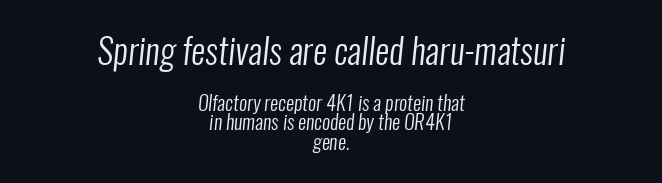
Q: Is the text bold? A: No.
Q: Is the typeface a serif or a sans-serif typeface? A: Sans-serif.
Q: Is the text underlined? A: No.
Q: How is the paragraph aligned? A: Centered.
Q: Is the spacing between letters normal or unusually wide? A: Normal.
Q: Is the spacing between lines tight, normal or loose? A: Tight.
Q: Which block of text is set in a larger size, the first (top) or the second (bottom)? A: The first (top) one.
Q: Width (condensed, normal, or wide)? A: Condensed.
Q: Stroke contrast? A: Low.
Q: x-height? A: Medium.
Q: Monospaced? A: No.
